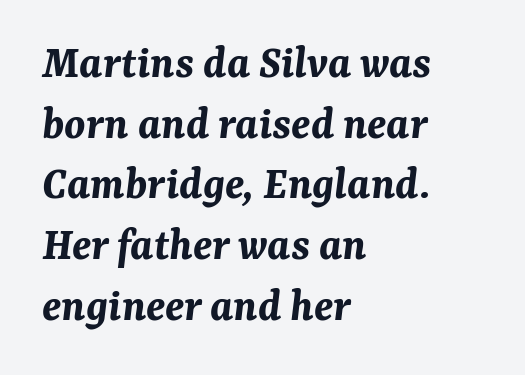
Q: Is the text bold? A: Yes.
Q: Is the text italic (slanted)? A: Yes, it leans right by about 7 degrees.
Q: Is the text underlined? A: No.
Q: How is the paragraph aligned? A: Left-aligned.
Q: Is the spacing between letters normal or unusually wide? A: Normal.
Q: Is the spacing between lines tight, normal or loose? A: Normal.
Q: Width (condensed, normal, or wide)? A: Normal.
Q: Stroke contrast? A: Medium.
Q: x-height? A: Medium.
Q: Monospaced? A: No.
